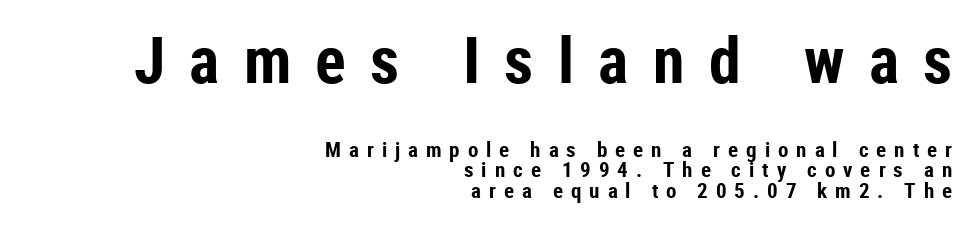
The image shows 64 px bold, condensed sans-serif type, upright; set right-aligned, tight line spacing (0.98x), unusually wide letter spacing (+0.38 em), not underlined; the first (top) block is 3.05x larger; low stroke contrast and a medium x-height.
